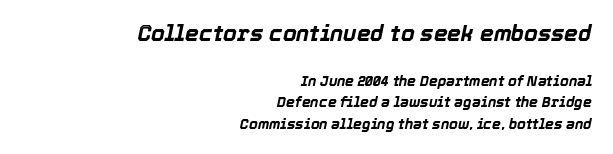
Quick note: underline off. This rendering leaves character spacing at its baseline value. Regarding leading, the lines here are spaced in the standard way. Notice how thick the strokes are: this is what a full bold looks like. Character size in the leading block exceeds that of the trailing block.
